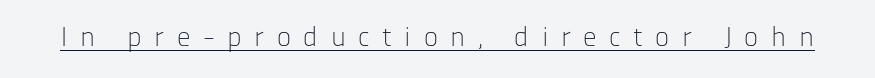
The typeface has the unassuming heft of standard copy or less. Students, note that the glyphs here are deliberately spaced far apart. A roman cut, with each character standing at attention. The face used here appears with an underline applied.
